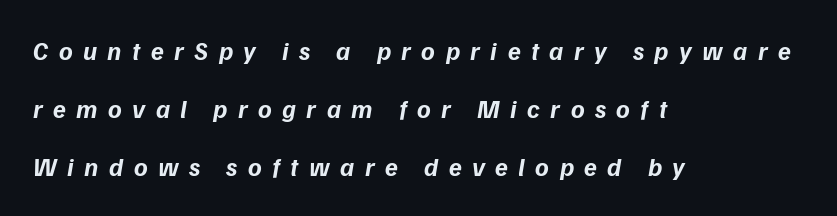
The letters are bold, with thick, heavy strokes. Type without underlining. An italicized treatment has been applied to the whole sample. Horizontal alignment here is leftward, the default for most running prose.
